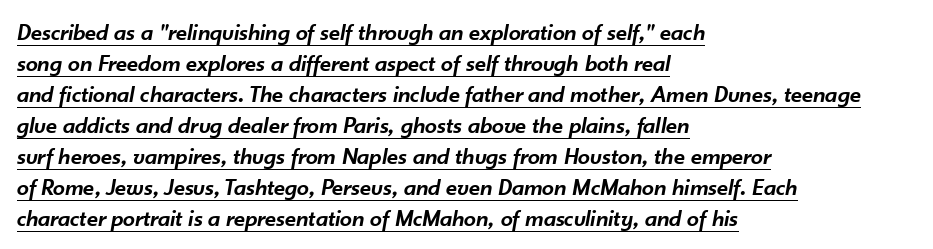
{"italic": "yes", "lean": "right", "slant_degrees": 10, "bold": "semi", "underline": "yes", "align": "left", "line_spacing": "normal", "line_spacing_ratio": 1.29, "letter_spacing": "normal", "letter_spacing_em": 0.0, "glyph_px": 24}
